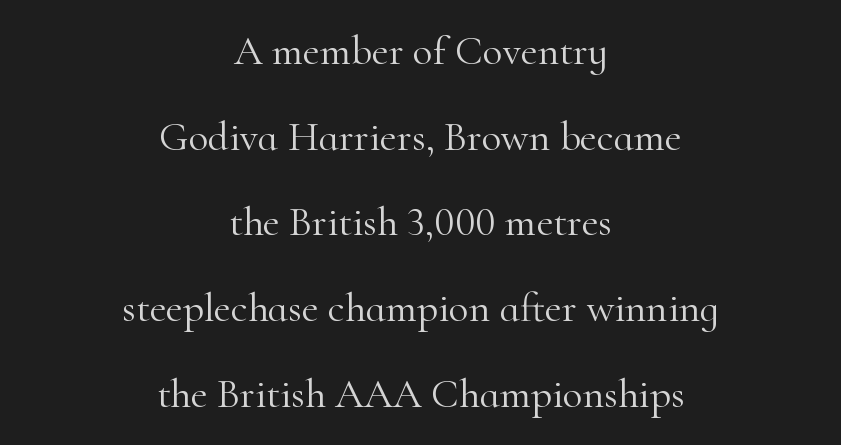
The image shows 41 px light serif type, upright; set centered, loose line spacing (2.09x), normal letter spacing, not underlined; high stroke contrast and a small x-height.
